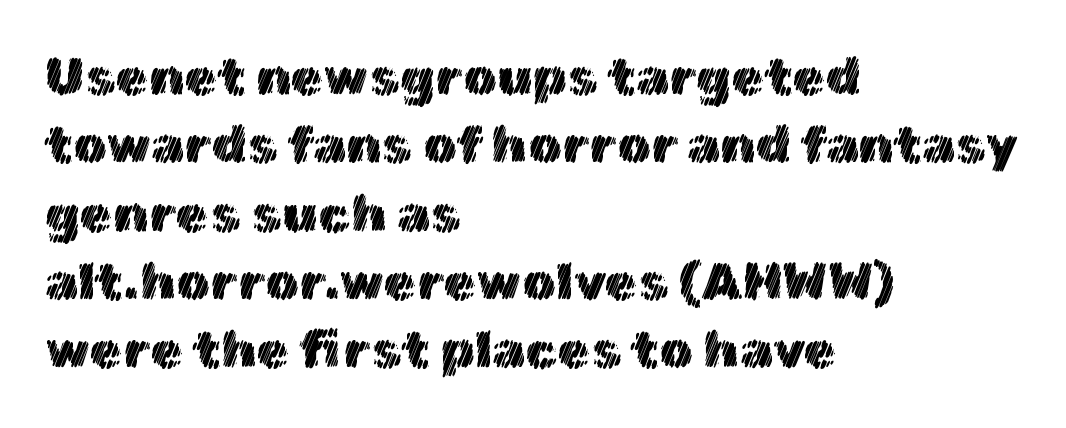
Upright lettering throughout. These lines are set flush left with a ragged right edge. Plain, unruled lines of type. Interline gaps are of average width in this sample.
